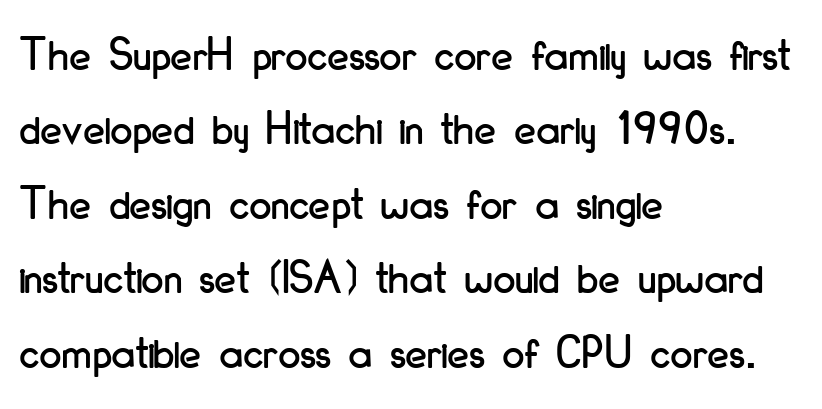
The image shows 49 px condensed sans-serif type, upright; set left-aligned, normal line spacing (1.52x), normal letter spacing, not underlined; low stroke contrast and a small x-height.
